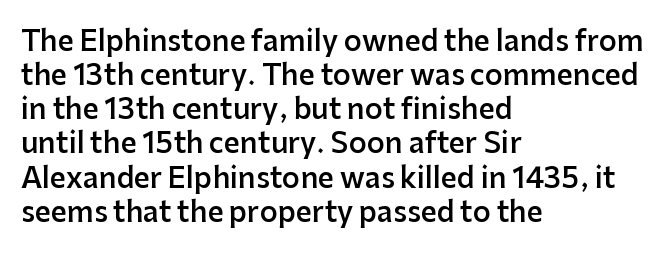
{"serif": "no", "italic": "no", "bold": "semi", "weight": "semibold", "width": "normal", "stroke_contrast": "low", "x_height": "medium", "monospaced": "no", "underline": "no", "align": "left", "line_spacing_ratio": 1.22, "letter_spacing": "normal", "letter_spacing_em": 0.0, "glyph_px": 28}
